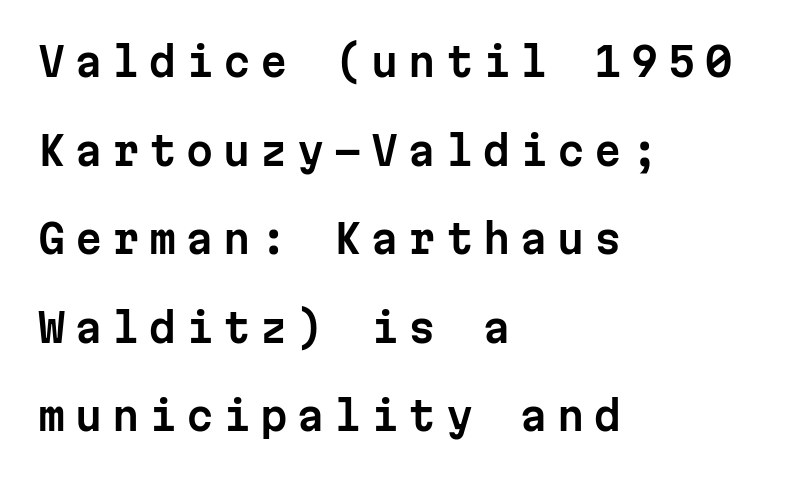
No word sits above an underline. Substantial extra tracking has been applied to these lines. Here the designer chose a console-style face with uniform glyph widths. Observe the absence of serifs on each vertical stroke in this sample.
